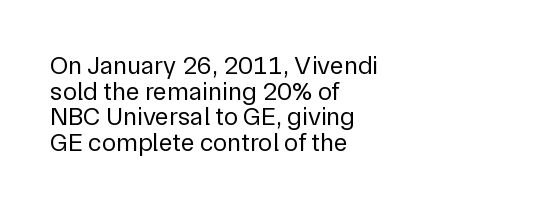
{"italic": "no", "bold": "no", "underline": "no", "align": "left", "line_spacing": "tight", "line_spacing_ratio": 0.99, "letter_spacing": "normal", "letter_spacing_em": 0.0, "glyph_px": 26}
